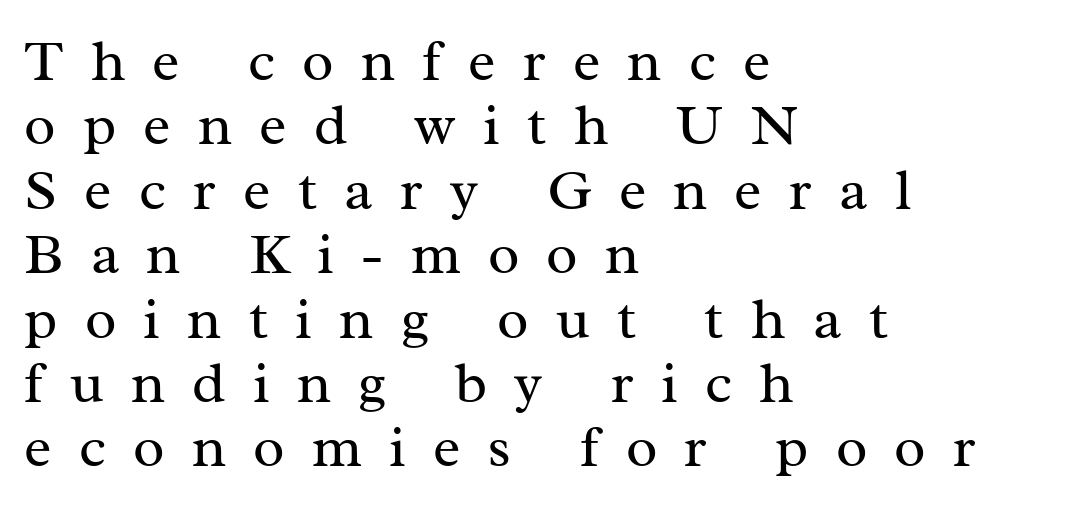
{"serif": "yes", "italic": "no", "bold": "no", "weight": "regular", "width": "normal", "stroke_contrast": "medium", "x_height": "medium", "monospaced": "no", "underline": "no", "align": "left", "line_spacing": "tight", "line_spacing_ratio": 1.11, "letter_spacing": "wide", "letter_spacing_em": 0.47, "glyph_px": 58}
